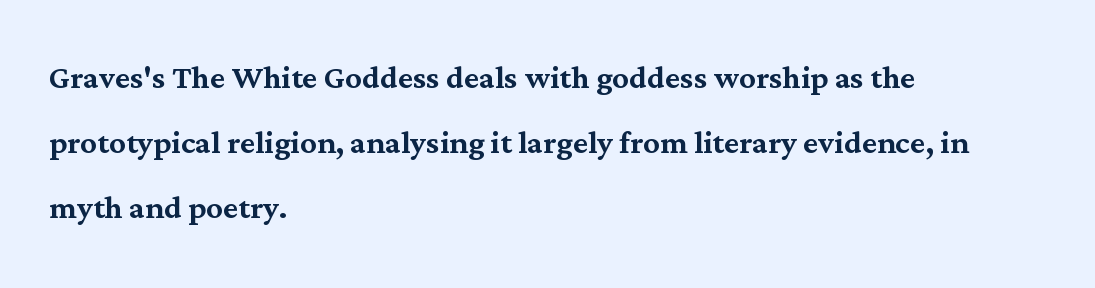
The image shows 41 px serif type, upright; set left-aligned, normal line spacing (1.58x), normal letter spacing, not underlined; medium stroke contrast and a medium x-height.
